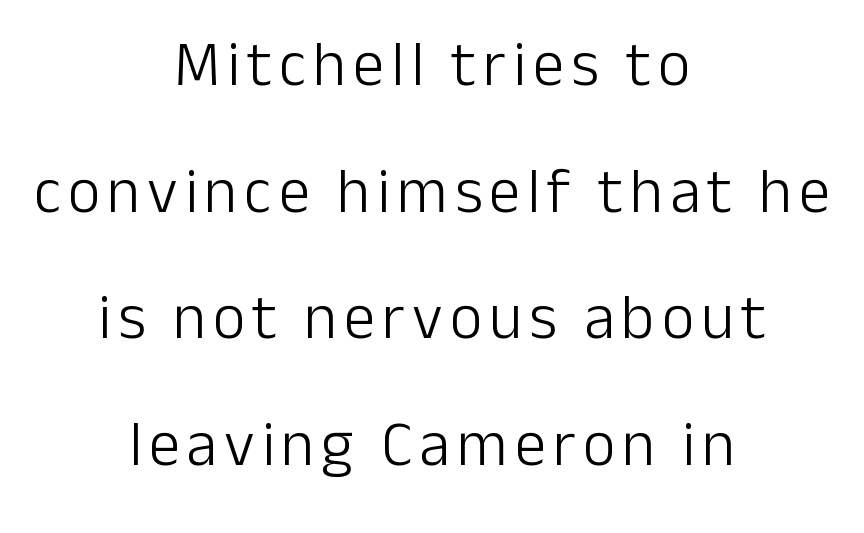
Q: Is the text bold? A: No.
Q: Is the text italic (slanted)? A: No, it is upright.
Q: Is the typeface a serif or a sans-serif typeface? A: Sans-serif.
Q: Is the text underlined? A: No.
Q: How is the paragraph aligned? A: Centered.
Q: Is the spacing between lines tight, normal or loose? A: Loose.
Q: Width (condensed, normal, or wide)? A: Normal.
Q: Stroke contrast? A: Low.
Q: x-height? A: Medium.
Q: Monospaced? A: No.
